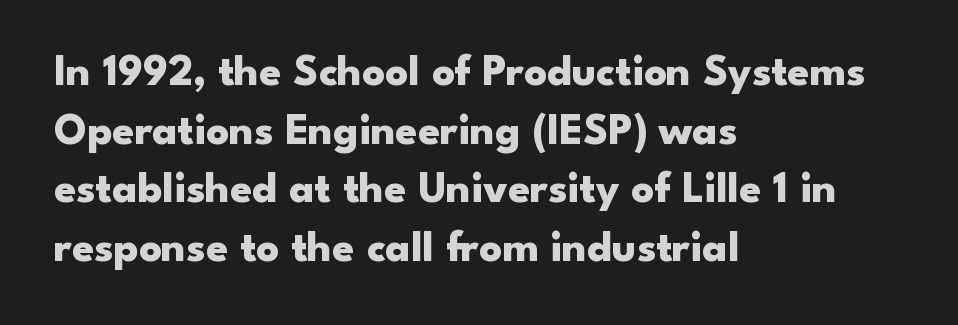
Q: Is the text bold? A: Yes.
Q: Is the text italic (slanted)? A: No, it is upright.
Q: Is the typeface a serif or a sans-serif typeface? A: Sans-serif.
Q: Is the text underlined? A: No.
Q: How is the paragraph aligned? A: Left-aligned.
Q: Is the spacing between letters normal or unusually wide? A: Normal.
Q: Is the spacing between lines tight, normal or loose? A: Normal.
Q: Width (condensed, normal, or wide)? A: Wide.
Q: Stroke contrast? A: Low.
Q: x-height? A: Small.
Q: Monospaced? A: No.
